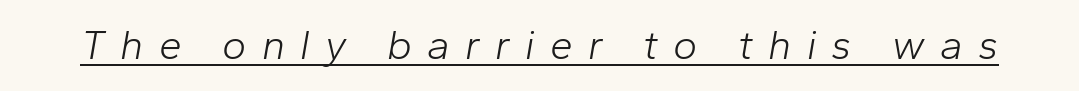
{"italic": "yes", "lean": "right", "slant_degrees": 10, "bold": "no", "weight": "light", "width": "normal", "stroke_contrast": "low", "x_height": "medium", "monospaced": "no", "underline": "yes", "letter_spacing": "wide", "letter_spacing_em": 0.37, "glyph_px": 41}
